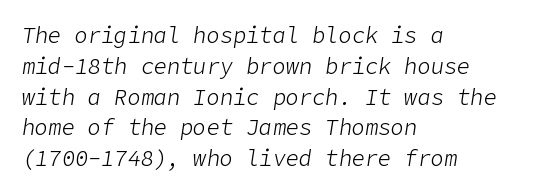
The image shows 22 px text type, italic (leaning right); set left-aligned, normal line spacing (1.4x), normal letter spacing, not underlined.
